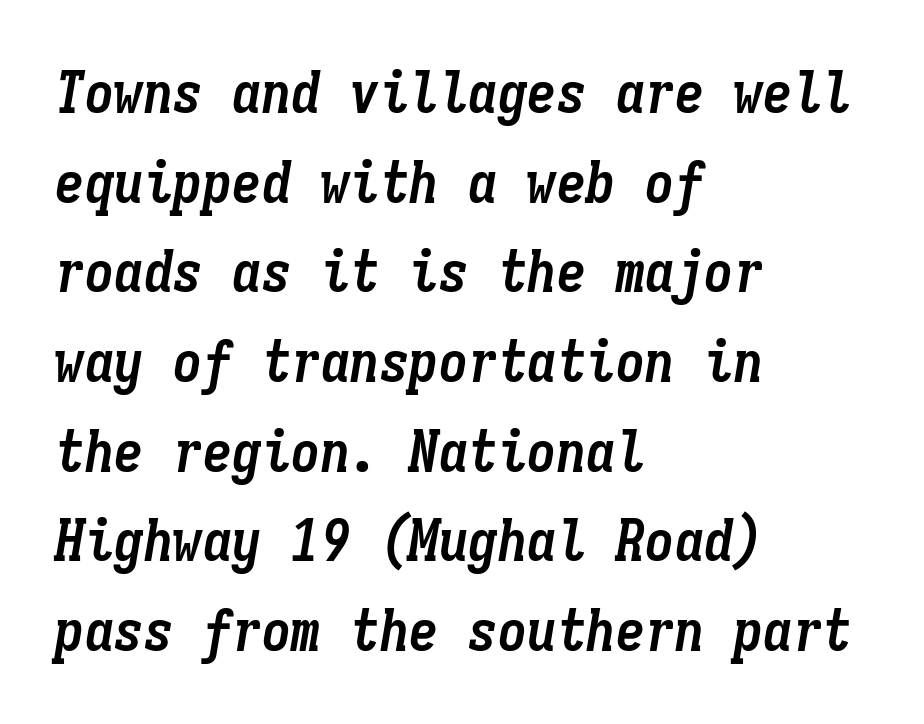
Q: Is the text bold? A: Yes.
Q: Is the text italic (slanted)? A: Yes, it leans right by about 9 degrees.
Q: Is the text underlined? A: No.
Q: How is the paragraph aligned? A: Left-aligned.
Q: Is the spacing between letters normal or unusually wide? A: Normal.
Q: Is the spacing between lines tight, normal or loose? A: Normal.
Q: Width (condensed, normal, or wide)? A: Condensed.
Q: Stroke contrast? A: Low.
Q: x-height? A: Medium.
Q: Monospaced? A: Yes.
